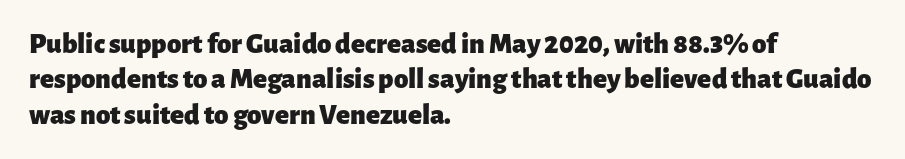
Q: Is the text bold? A: Yes.
Q: Is the text italic (slanted)? A: No, it is upright.
Q: Is the typeface a serif or a sans-serif typeface? A: Sans-serif.
Q: Is the text underlined? A: No.
Q: How is the paragraph aligned? A: Left-aligned.
Q: Is the spacing between letters normal or unusually wide? A: Normal.
Q: Width (condensed, normal, or wide)? A: Normal.
Q: Stroke contrast? A: Low.
Q: x-height? A: Medium.
Q: Monospaced? A: No.
